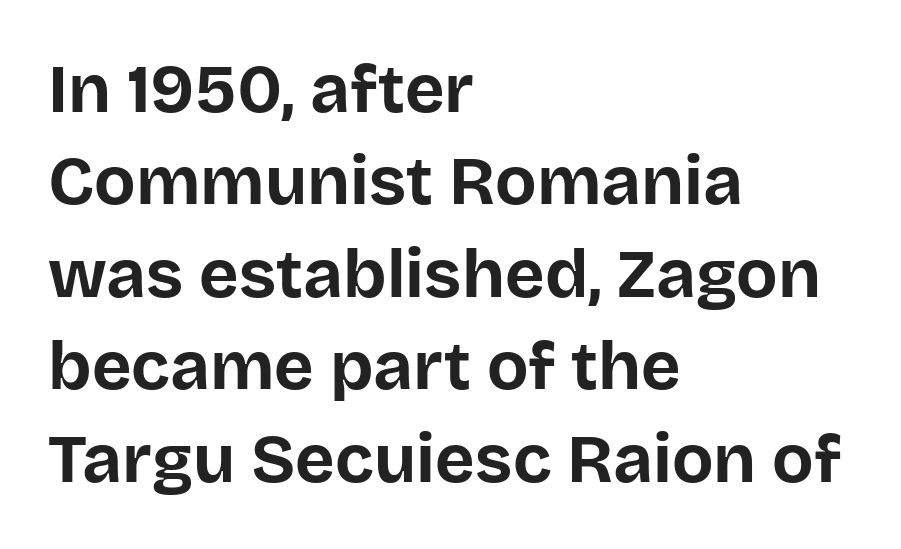
The image shows 68 px bold sans-serif type, upright; set left-aligned, normal line spacing (1.36x), normal letter spacing, not underlined; low stroke contrast and a large x-height.
